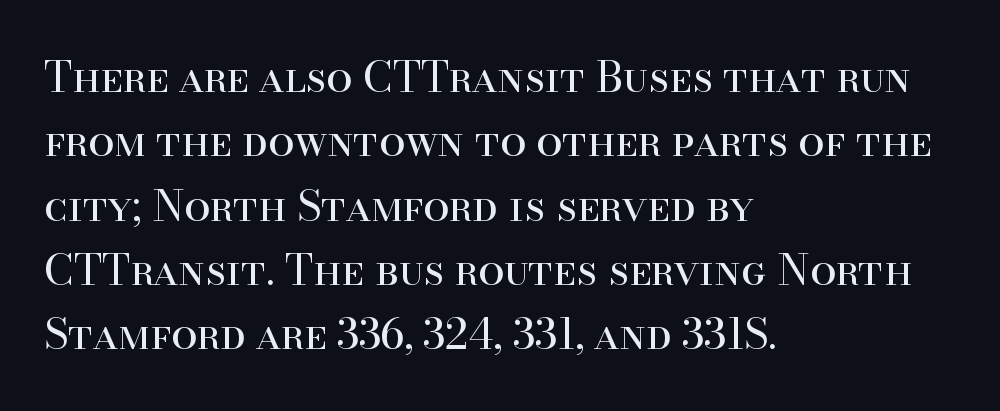
{"serif": "yes", "italic": "no", "bold": "no", "weight": "regular", "width": "normal", "stroke_contrast": "high", "x_height": "small", "monospaced": "no", "underline": "no", "align": "left", "line_spacing": "normal", "line_spacing_ratio": 1.53, "letter_spacing": "normal", "letter_spacing_em": 0.0, "glyph_px": 42}
